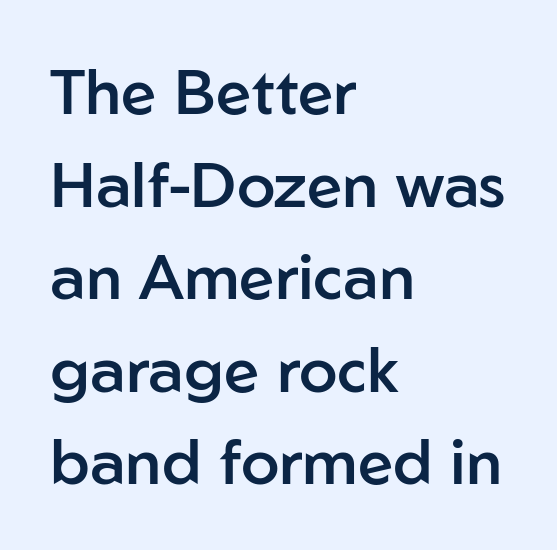
Q: Is the text bold? A: Semi-bold.
Q: Is the text italic (slanted)? A: No, it is upright.
Q: Is the typeface a serif or a sans-serif typeface? A: Sans-serif.
Q: Is the text underlined? A: No.
Q: How is the paragraph aligned? A: Left-aligned.
Q: Is the spacing between letters normal or unusually wide? A: Normal.
Q: Is the spacing between lines tight, normal or loose? A: Normal.
Q: Width (condensed, normal, or wide)? A: Normal.
Q: Stroke contrast? A: Low.
Q: x-height? A: Medium.
Q: Monospaced? A: No.
